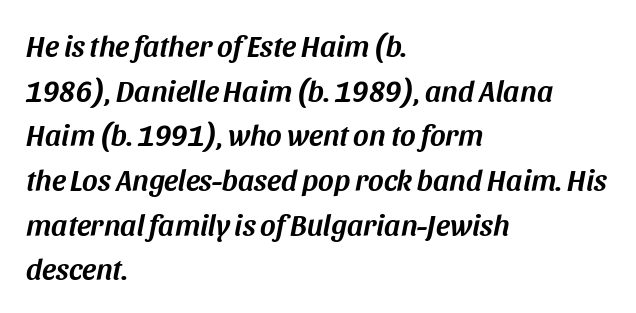
The face used here has a pronounced slope to its letters. You could not count columns in this text — the font is proportionally spaced. Compared with typical paragraphs, the rows here are spaced about the same. Check the space under the baseline: it is left empty. Characters follow at the spacing the type designer built in.
